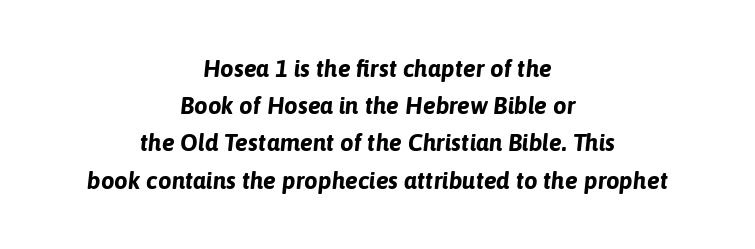
The image shows 24 px bold type, italic (leaning right); set centered, normal line spacing (1.55x), normal letter spacing, not underlined.
